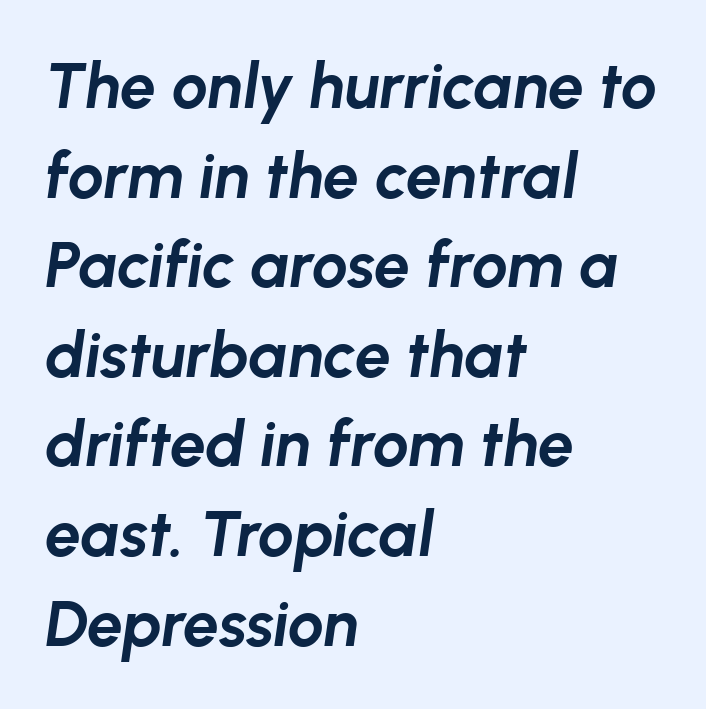
{"italic": "yes", "lean": "right", "slant_degrees": 8, "bold": "yes", "weight": "bold", "width": "normal", "stroke_contrast": "low", "x_height": "medium", "monospaced": "no", "underline": "no", "align": "left", "line_spacing": "normal", "line_spacing_ratio": 1.4, "letter_spacing": "normal", "letter_spacing_em": 0.0, "glyph_px": 64}
